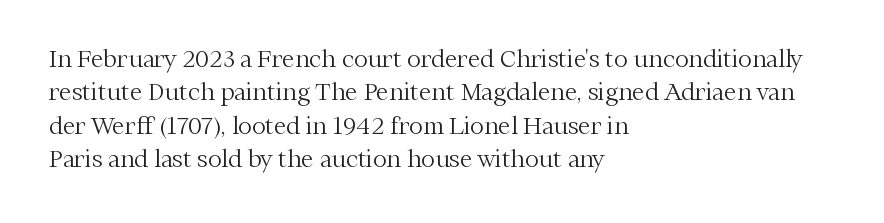
How would I describe the line gaps? Plain and ordinary. Just letters on the line, the space beneath them empty. Alignment: flush left. In terms of posture, this sample is upright.
